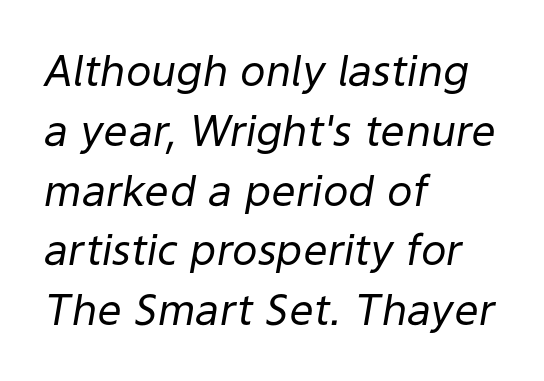
{"italic": "yes", "lean": "right", "slant_degrees": 9, "bold": "no", "weight": "regular", "width": "normal", "stroke_contrast": "low", "x_height": "medium", "monospaced": "no", "underline": "no", "align": "left", "line_spacing": "normal", "line_spacing_ratio": 1.39, "letter_spacing": "normal", "letter_spacing_em": 0.0, "glyph_px": 43}
